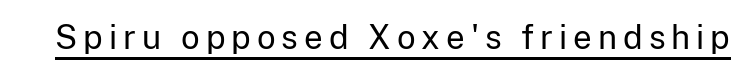
The image shows 33 px regular-weight sans-serif type, upright; set underlined; low stroke contrast and a medium x-height.
